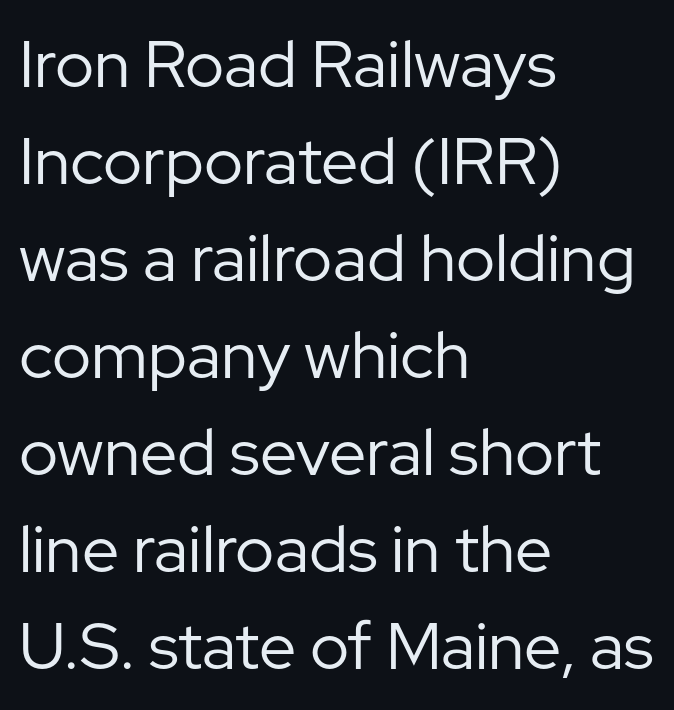
{"serif": "no", "italic": "no", "bold": "no", "weight": "regular", "width": "normal", "stroke_contrast": "low", "x_height": "medium", "monospaced": "no", "underline": "no", "align": "left", "line_spacing": "normal", "line_spacing_ratio": 1.47, "letter_spacing": "normal", "letter_spacing_em": 0.0, "glyph_px": 66}
